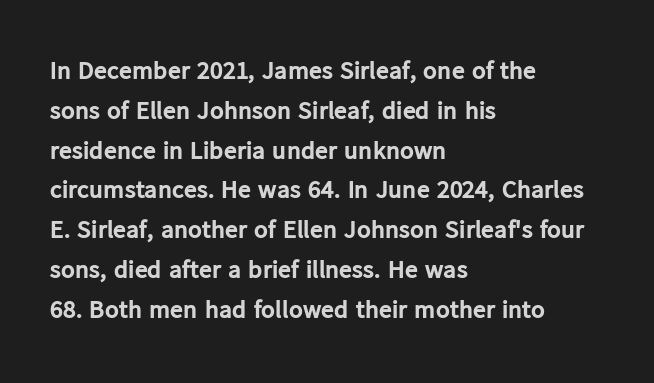
{"italic": "no", "bold": "yes", "underline": "no", "align": "left", "line_spacing": "normal", "line_spacing_ratio": 1.53, "letter_spacing": "normal", "letter_spacing_em": 0.0, "glyph_px": 26}
